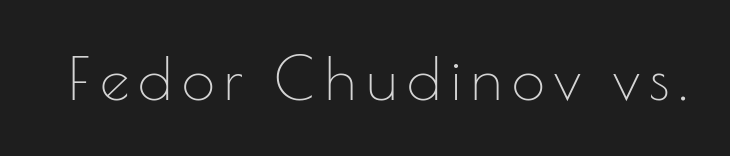
The image shows 59 px thin sans-serif type, upright; set not underlined; low stroke contrast and a small x-height.
